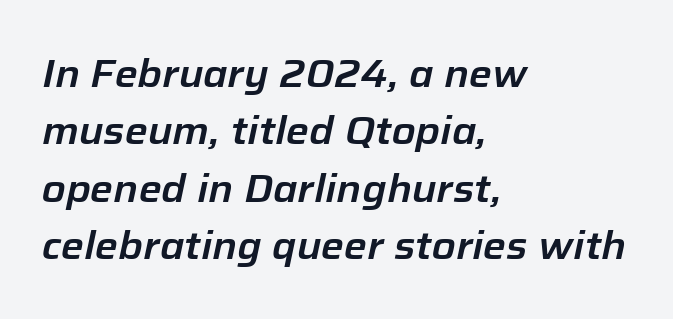
Notice how the passage keeps a crisp vertical edge on the left only. Type without underlining. Does the leading feel generous? No, just average. The rendering keeps characters at their native spacing. The rendering uses natural spacing where letterforms have individual widths.
